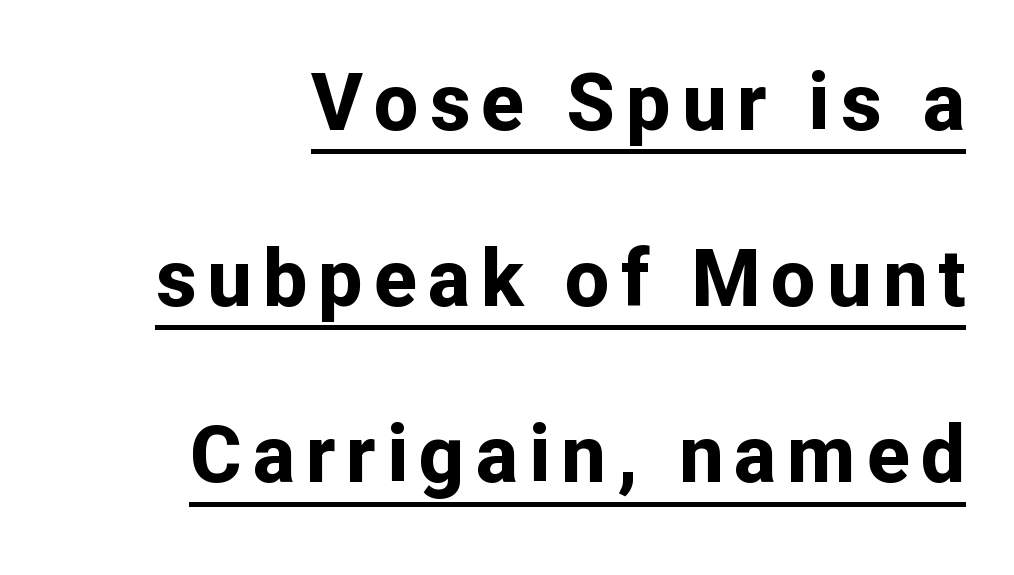
This sample is right-justified, so line beginnings fall wherever the words allow. The specimen includes a rule beneath the text block's lines. This sample has the flowing, uneven cadence of proportional lettering. When letters stand straight like this, we call the style roman or upright. What kind of face is this? One without serifs — a sans.
